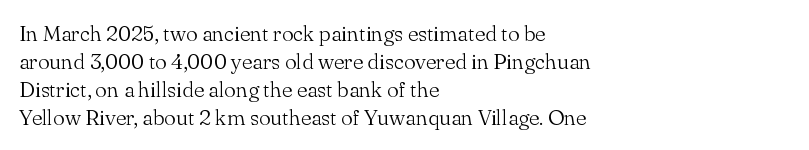
No extra ink here — the face is not bold. Students, observe: this is what conventionally led text looks like. Visually the block forms a straight wall on the left and a jagged coastline on the right. Clear beneath every line of the passage.
